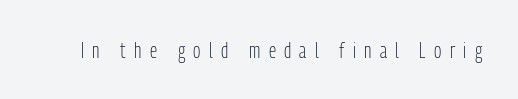
The image shows 22 px text type, upright; set unusually wide letter spacing (+0.38 em), not underlined.
